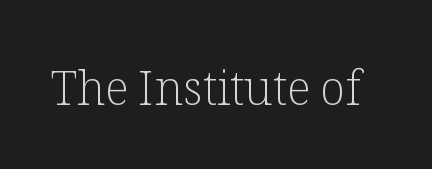
Note: serifs present on the glyphs. Tracking value appears to be zero — textbook default spacing. The strokes are not fattened; the text isn't bold. Proportional: the letters do not fall into vertical columns. Letters rest on an invisible, unmarked baseline.
